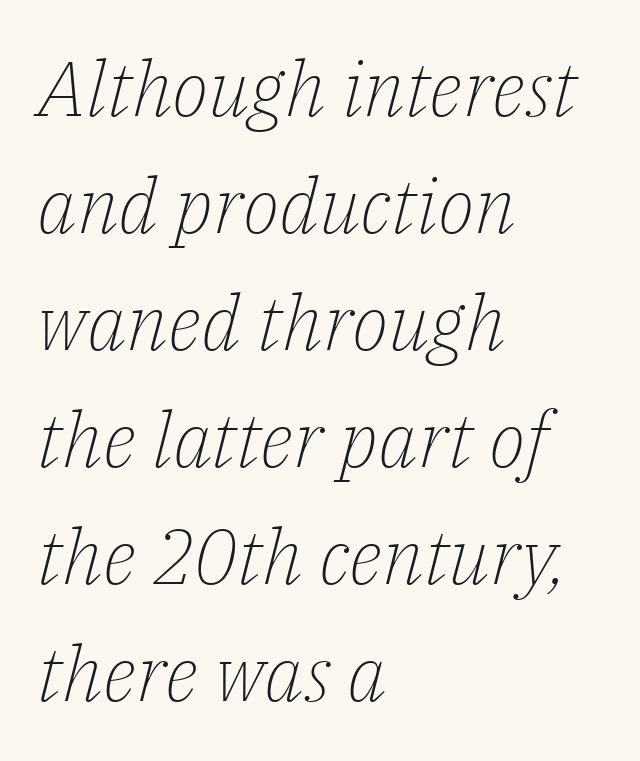
A typesetter would call this proportional, since set widths differ per character. Slant detected: the letters are inclined. The line texture is even and compact thanks to regular tracking. What kind of face is this? One with serifs.
